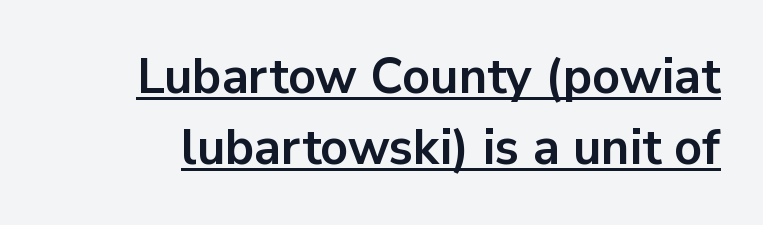
Q: Is the text bold? A: Yes.
Q: Is the text italic (slanted)? A: No, it is upright.
Q: Is the typeface a serif or a sans-serif typeface? A: Sans-serif.
Q: Is the text underlined? A: Yes.
Q: Is the spacing between letters normal or unusually wide? A: Normal.
Q: Is the spacing between lines tight, normal or loose? A: Normal.
Q: Width (condensed, normal, or wide)? A: Normal.
Q: Stroke contrast? A: Low.
Q: x-height? A: Medium.
Q: Monospaced? A: No.
